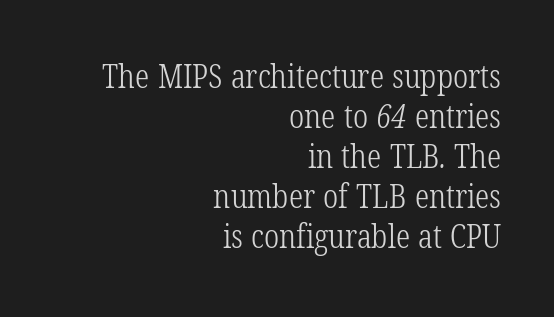
{"serif": "yes", "bold": "no", "weight": "light", "width": "condensed", "stroke_contrast": "low", "x_height": "medium", "monospaced": "no", "underline": "no", "align": "right", "line_spacing": "normal", "line_spacing_ratio": 1.25, "letter_spacing": "normal", "letter_spacing_em": 0.0, "glyph_px": 32}
